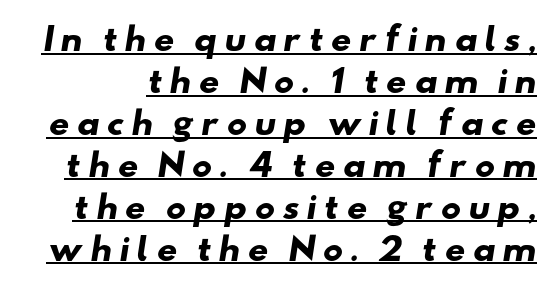
{"serif": "no", "bold": "yes", "weight": "heavy", "width": "wide", "stroke_contrast": "low", "x_height": "small", "monospaced": "no", "underline": "yes", "line_spacing": "normal", "line_spacing_ratio": 1.31, "letter_spacing": "wide", "letter_spacing_em": 0.21, "glyph_px": 32}
